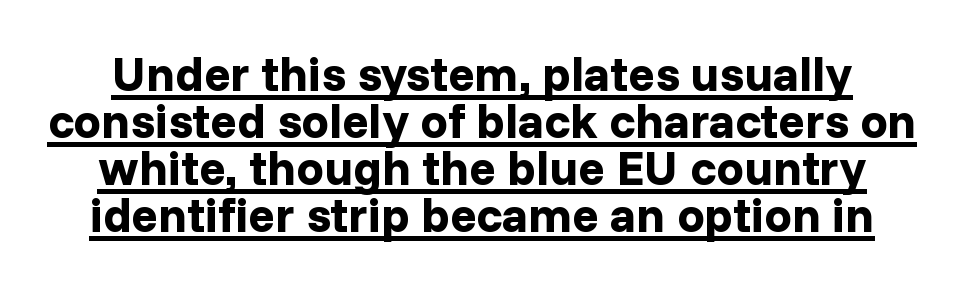
Q: Is the text bold? A: Yes.
Q: Is the text italic (slanted)? A: No, it is upright.
Q: Is the typeface a serif or a sans-serif typeface? A: Sans-serif.
Q: Is the text underlined? A: Yes.
Q: Is the spacing between letters normal or unusually wide? A: Normal.
Q: Is the spacing between lines tight, normal or loose? A: Tight.
Q: Width (condensed, normal, or wide)? A: Normal.
Q: Stroke contrast? A: Low.
Q: x-height? A: Medium.
Q: Monospaced? A: No.
